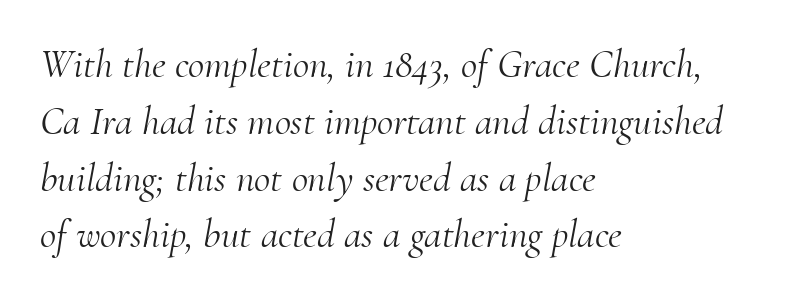
Q: Is the text bold? A: No.
Q: Is the text italic (slanted)? A: Yes, it leans right by about 10 degrees.
Q: Is the typeface a serif or a sans-serif typeface? A: Serif.
Q: Is the text underlined? A: No.
Q: How is the paragraph aligned? A: Left-aligned.
Q: Is the spacing between letters normal or unusually wide? A: Normal.
Q: Is the spacing between lines tight, normal or loose? A: Normal.
Q: Width (condensed, normal, or wide)? A: Normal.
Q: Stroke contrast? A: Medium.
Q: x-height? A: Small.
Q: Monospaced? A: No.
